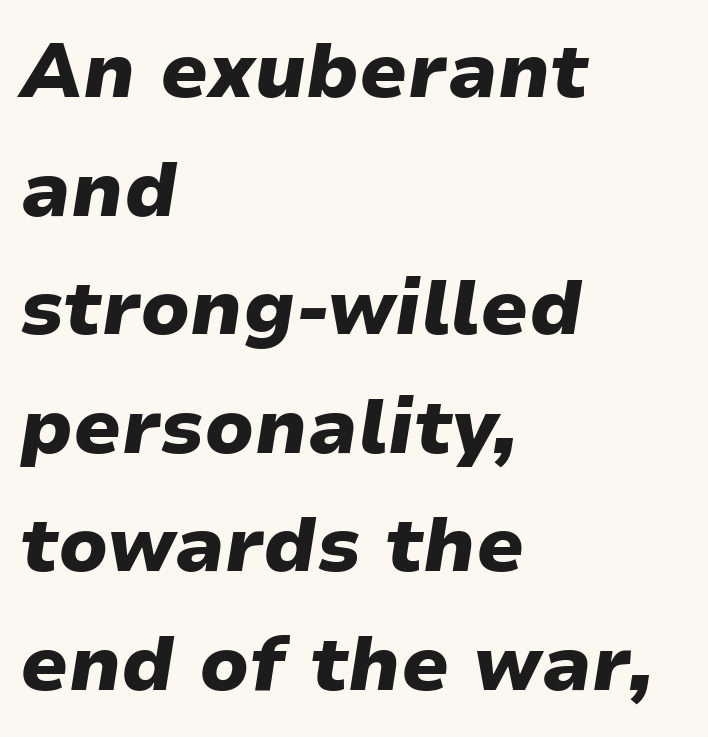
{"italic": "yes", "lean": "right", "slant_degrees": 9, "bold": "yes", "weight": "heavy", "width": "wide", "stroke_contrast": "low", "x_height": "medium", "monospaced": "no", "underline": "no", "align": "left", "line_spacing": "normal", "line_spacing_ratio": 1.56, "letter_spacing": "normal", "letter_spacing_em": 0.0, "glyph_px": 76}
